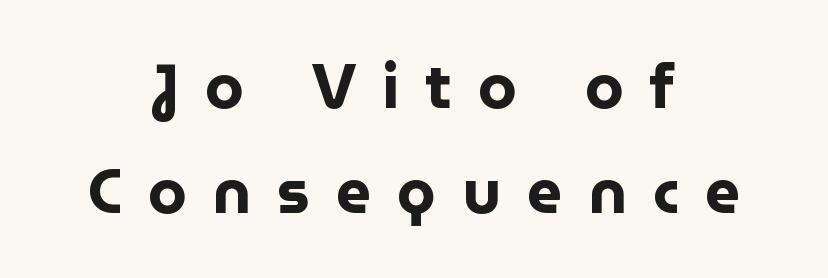
The line texture is sparse and dotted thanks to wide tracking. Leading matches the norm, producing a regular column. A dark, heavy texture on the line: the type is bold. One-word summary of the alignment: center.
